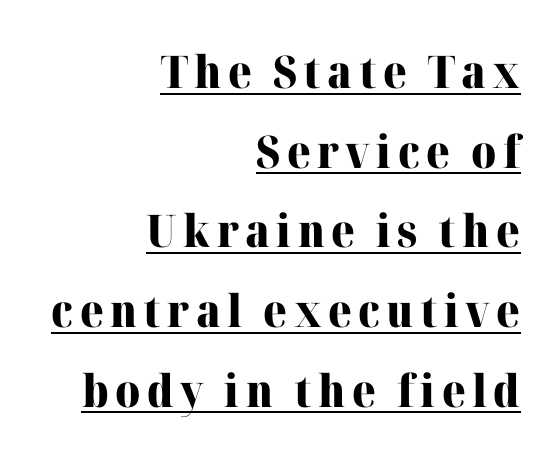
The image shows 45 px heavy serif type, upright; set right-aligned, line spacing 1.77x, underlined; high stroke contrast and a medium x-height.
